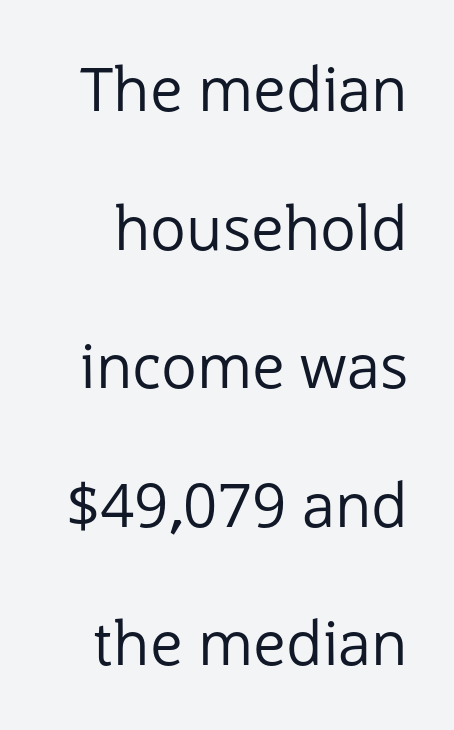
The image shows 60 px regular-weight sans-serif type, upright; set loose line spacing (2.31x), normal letter spacing, not underlined; low stroke contrast and a medium x-height.
